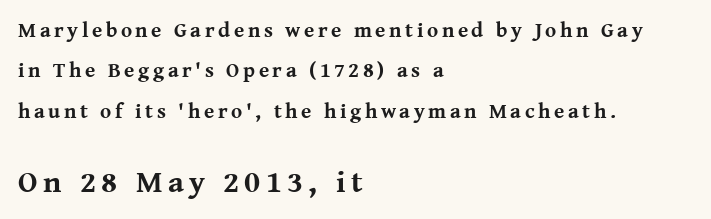
{"serif": "yes", "italic": "no", "bold": "yes", "weight": "bold", "width": "normal", "stroke_contrast": "medium", "x_height": "medium", "monospaced": "no", "underline": "no", "align": "left", "line_spacing": "loose", "line_spacing_ratio": 1.92, "larger_block": "second", "size_ratio": 1.48, "glyph_px": 31}
